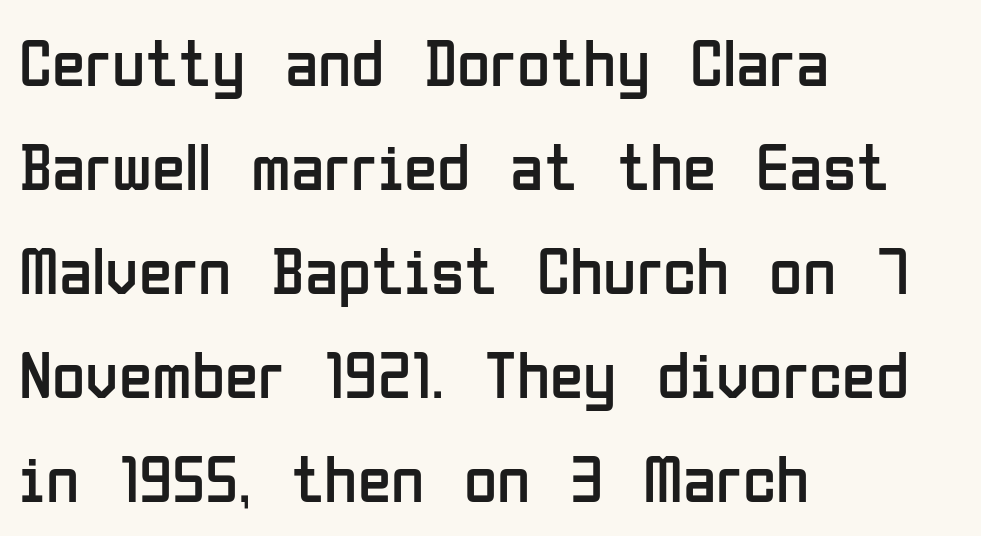
Q: Is the text bold? A: No.
Q: Is the text italic (slanted)? A: No, it is upright.
Q: Is the typeface a serif or a sans-serif typeface? A: Sans-serif.
Q: Is the text underlined? A: No.
Q: How is the paragraph aligned? A: Left-aligned.
Q: Is the spacing between letters normal or unusually wide? A: Normal.
Q: Is the spacing between lines tight, normal or loose? A: Normal.
Q: Width (condensed, normal, or wide)? A: Condensed.
Q: Stroke contrast? A: Low.
Q: x-height? A: Medium.
Q: Monospaced? A: No.
